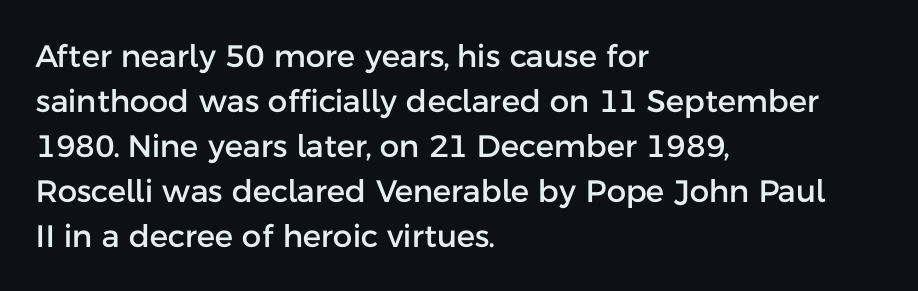
Caption: standard tracking, unaltered. Notice how the stems are strictly vertical — no italics here. These lines are rendered in a variable-pitch font. Regarding leading, the lines here are spaced in the standard way.
